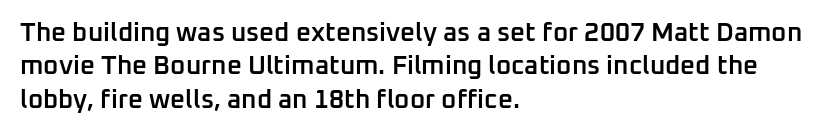
{"italic": "no", "bold": "semi", "underline": "no", "align": "left", "line_spacing": "normal", "line_spacing_ratio": 1.28, "letter_spacing": "normal", "letter_spacing_em": 0.0, "glyph_px": 26}
